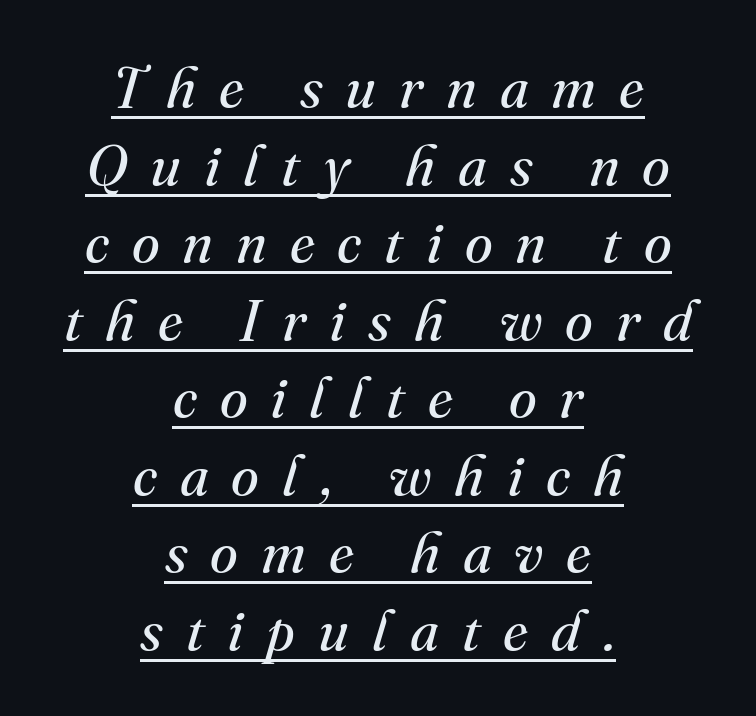
The image shows 57 px regular-weight serif type, italic (leaning right); set centered, normal line spacing (1.36x), unusually wide letter spacing (+0.4 em), underlined; medium stroke contrast and a small x-height.
